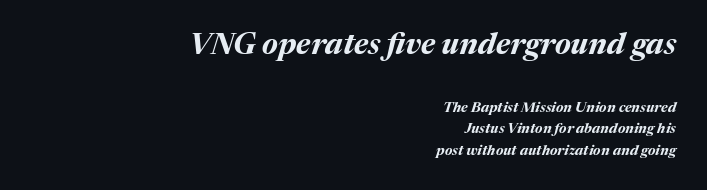
The image shows 30 px bold type, italic (leaning right); set right-aligned, normal line spacing (1.53x), normal letter spacing, not underlined; the first (top) block is 2.14x larger; medium stroke contrast and a medium x-height.
